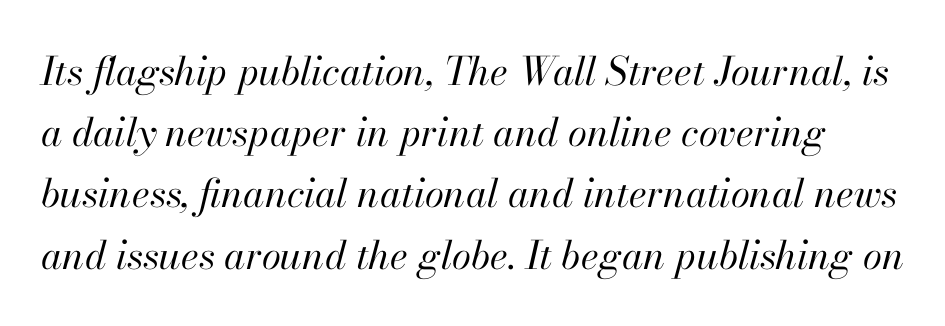
{"italic": "yes", "lean": "right", "slant_degrees": 13, "bold": "no", "weight": "regular", "width": "normal", "stroke_contrast": "high", "x_height": "small", "monospaced": "no", "underline": "no", "line_spacing": "normal", "line_spacing_ratio": 1.57, "letter_spacing": "normal", "letter_spacing_em": 0.0, "glyph_px": 39}
